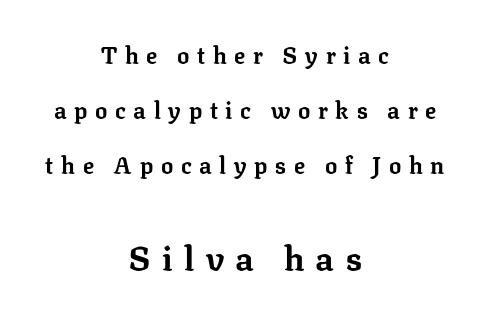
The image shows 34 px bold serif type, upright; set centered, loose line spacing (2.4x), unusually wide letter spacing (+0.33 em), not underlined; the second (bottom) block is 1.48x larger; low stroke contrast and a medium x-height.
